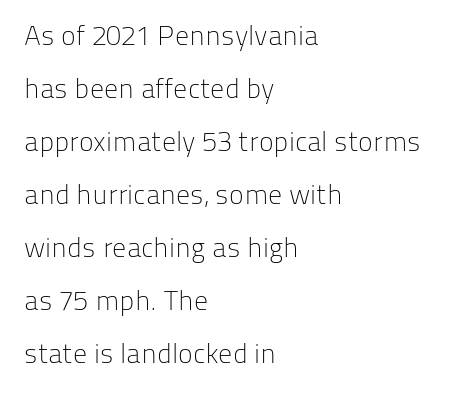
The image shows 28 px light sans-serif type, upright; set left-aligned, line spacing 1.89x, normal letter spacing, not underlined; low stroke contrast and a medium x-height.
